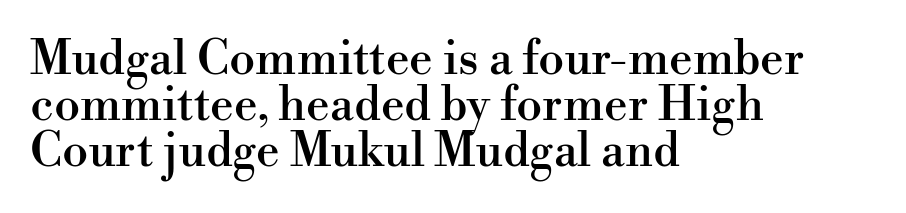
The image shows 47 px serif type, upright; set left-aligned, tight line spacing (0.98x), normal letter spacing, not underlined; high stroke contrast and a small x-height.
